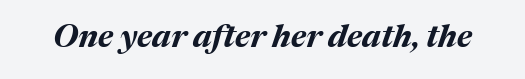
Q: Is the text bold? A: Yes.
Q: Is the text italic (slanted)? A: Yes, it leans right by about 17 degrees.
Q: Is the text underlined? A: No.
Q: Is the spacing between letters normal or unusually wide? A: Normal.
Q: Width (condensed, normal, or wide)? A: Normal.
Q: Stroke contrast? A: Medium.
Q: x-height? A: Medium.
Q: Monospaced? A: No.
